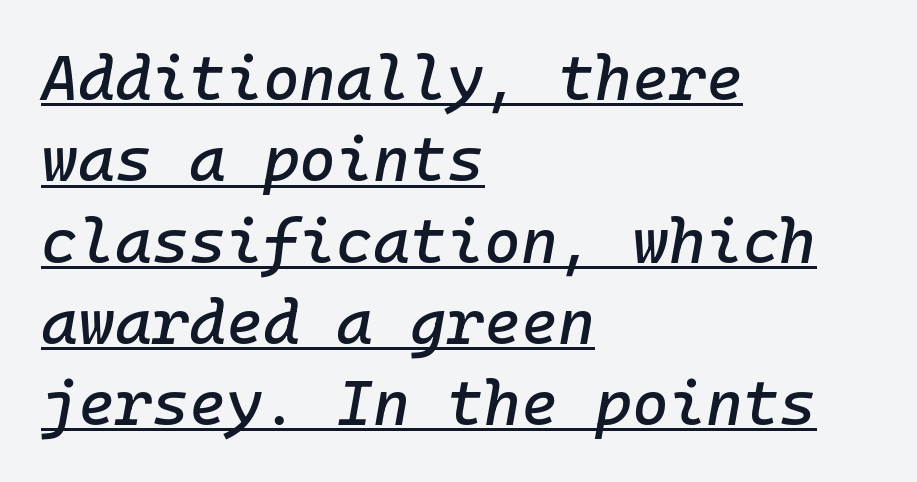
{"italic": "yes", "lean": "right", "slant_degrees": 10, "width": "normal", "stroke_contrast": "low", "x_height": "medium", "underline": "yes", "align": "left", "line_spacing": "normal", "line_spacing_ratio": 1.29, "letter_spacing": "normal", "letter_spacing_em": 0.0, "glyph_px": 63}
